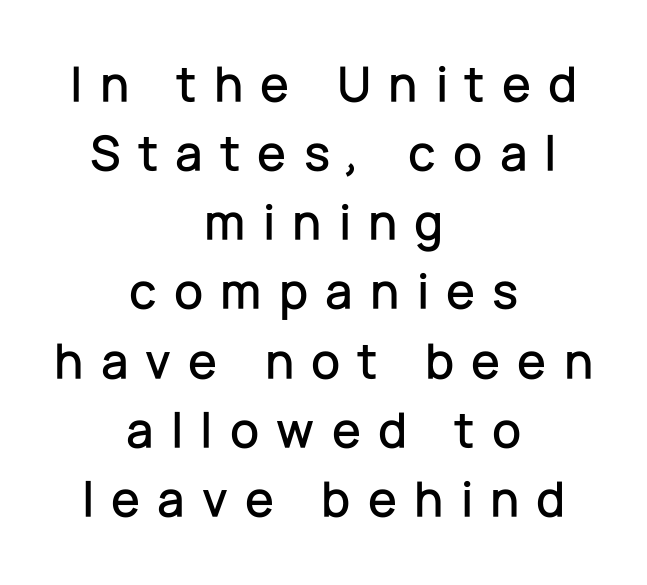
The image shows 52 px sans-serif type, upright; set centered, normal line spacing (1.33x), unusually wide letter spacing (+0.33 em), not underlined; low stroke contrast and a medium x-height.
